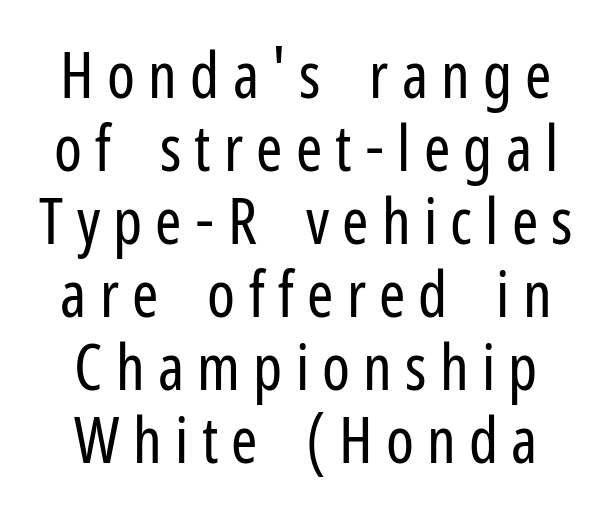
Q: Is the text bold? A: No.
Q: Is the text italic (slanted)? A: No, it is upright.
Q: Is the typeface a serif or a sans-serif typeface? A: Sans-serif.
Q: Is the text underlined? A: No.
Q: Is the spacing between letters normal or unusually wide? A: Unusually wide.
Q: Width (condensed, normal, or wide)? A: Condensed.
Q: Stroke contrast? A: Low.
Q: x-height? A: Medium.
Q: Monospaced? A: No.
